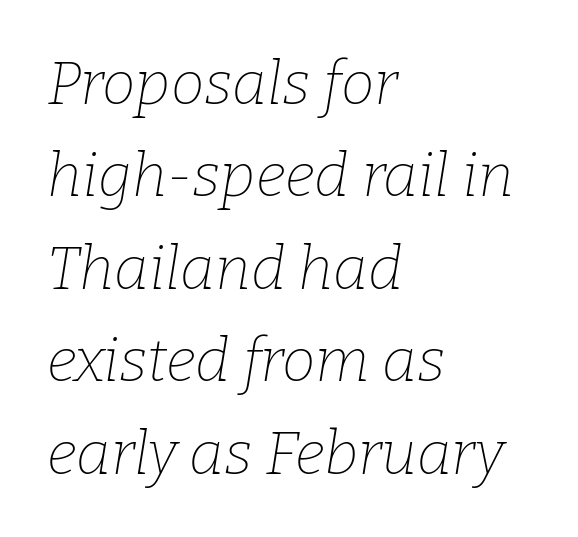
Q: Is the text bold? A: No.
Q: Is the text italic (slanted)? A: Yes, it leans right by about 9 degrees.
Q: Is the typeface a serif or a sans-serif typeface? A: Serif.
Q: Is the text underlined? A: No.
Q: How is the paragraph aligned? A: Left-aligned.
Q: Is the spacing between letters normal or unusually wide? A: Normal.
Q: Is the spacing between lines tight, normal or loose? A: Normal.
Q: Width (condensed, normal, or wide)? A: Normal.
Q: Stroke contrast? A: Low.
Q: x-height? A: Medium.
Q: Monospaced? A: No.
